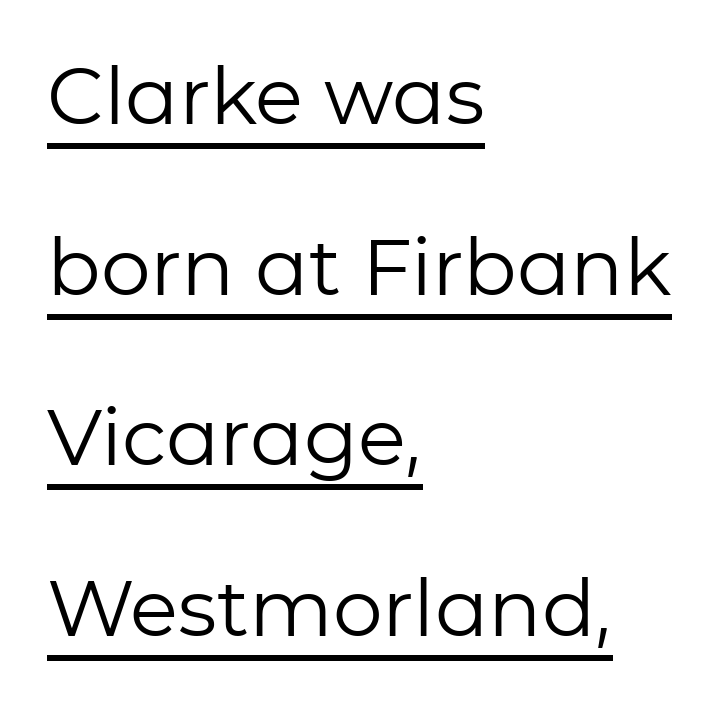
Q: Is the text bold? A: No.
Q: Is the text italic (slanted)? A: No, it is upright.
Q: Is the typeface a serif or a sans-serif typeface? A: Sans-serif.
Q: Is the text underlined? A: Yes.
Q: How is the paragraph aligned? A: Left-aligned.
Q: Is the spacing between letters normal or unusually wide? A: Normal.
Q: Is the spacing between lines tight, normal or loose? A: Loose.
Q: Width (condensed, normal, or wide)? A: Normal.
Q: Stroke contrast? A: Low.
Q: x-height? A: Medium.
Q: Monospaced? A: No.
